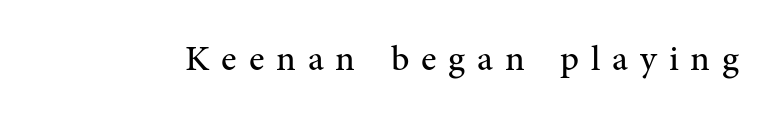
The image shows 36 px regular-weight serif type, upright; set unusually wide letter spacing (+0.33 em), not underlined; medium stroke contrast and a medium x-height.
